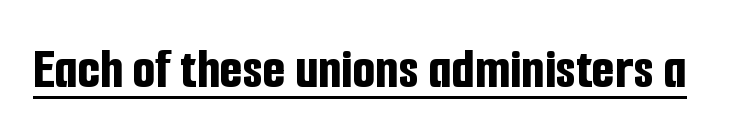
This sample uses an upright cut, with every glyph sitting square on the baseline. The font is running at its bold setting. Characters follow at the spacing the type designer built in. The designer went with a sans here, leaving each stem footless. Beneath each row of characters lies a ruled line.
